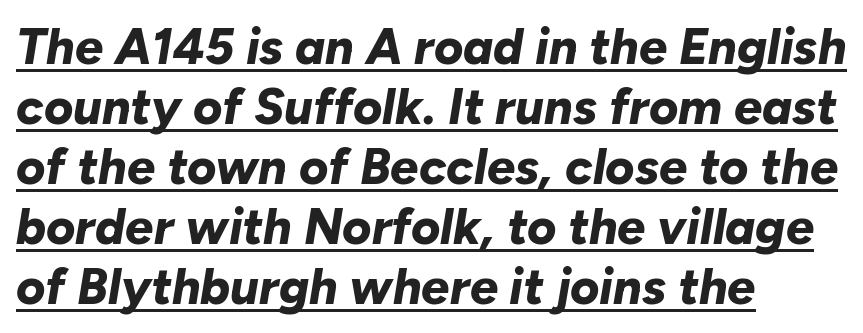
{"italic": "yes", "lean": "right", "slant_degrees": 10, "bold": "yes", "weight": "bold", "width": "normal", "stroke_contrast": "low", "x_height": "medium", "monospaced": "no", "underline": "yes", "align": "left", "line_spacing_ratio": 1.2, "letter_spacing": "normal", "letter_spacing_em": 0.0, "glyph_px": 50}
